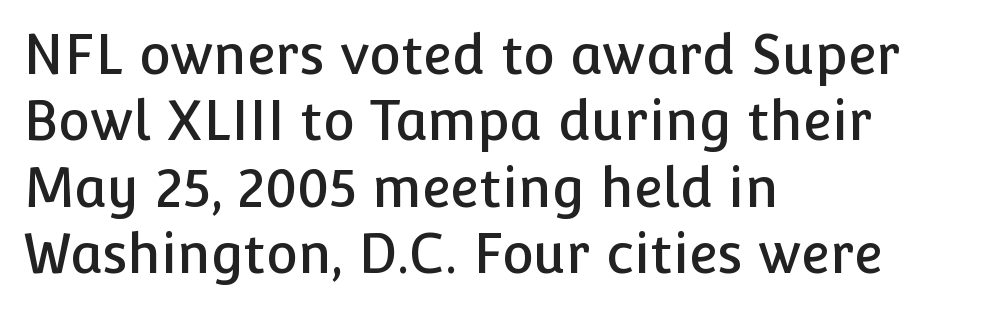
The image shows 54 px sans-serif type, upright; set left-aligned, line spacing 1.23x, normal letter spacing, not underlined; low stroke contrast and a medium x-height.
